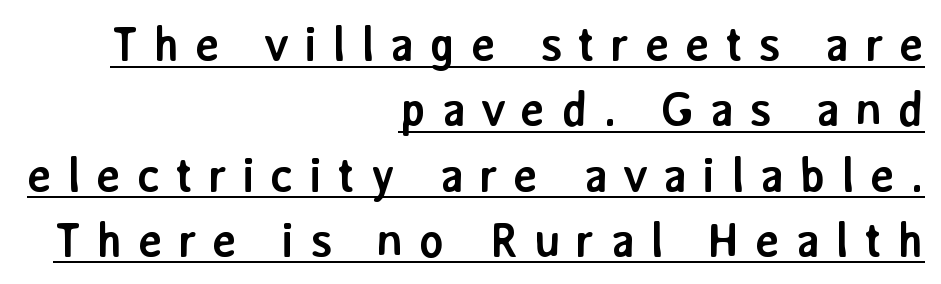
The image shows 48 px semibold sans-serif type, upright; set right-aligned, normal line spacing (1.36x), unusually wide letter spacing (+0.31 em), underlined; low stroke contrast and a medium x-height.
